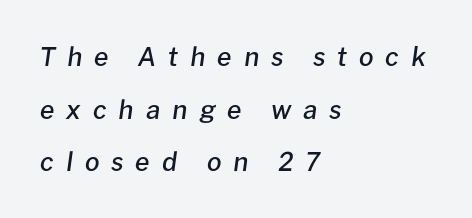
Q: Is the text bold? A: Semi-bold.
Q: Is the text italic (slanted)? A: Yes, it leans right by about 8 degrees.
Q: Is the text underlined? A: No.
Q: How is the paragraph aligned? A: Left-aligned.
Q: Is the spacing between letters normal or unusually wide? A: Unusually wide.
Q: Is the spacing between lines tight, normal or loose? A: Loose.
